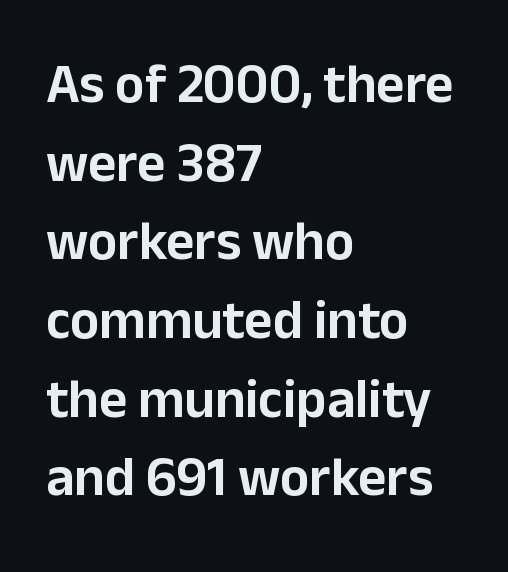
{"serif": "no", "italic": "no", "width": "normal", "stroke_contrast": "low", "x_height": "medium", "monospaced": "no", "underline": "no", "align": "left", "line_spacing": "normal", "line_spacing_ratio": 1.43, "letter_spacing": "normal", "letter_spacing_em": 0.0, "glyph_px": 55}
